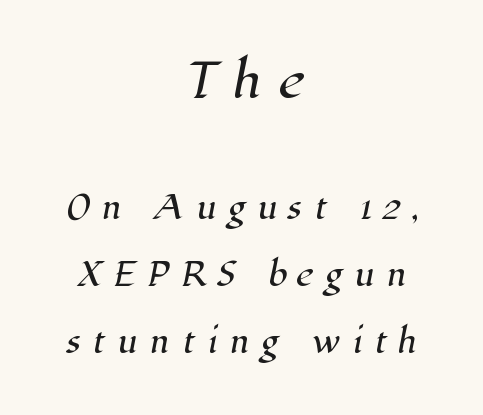
Q: Is the typeface a serif or a sans-serif typeface? A: Serif.
Q: Is the text underlined? A: No.
Q: How is the paragraph aligned? A: Centered.
Q: Is the spacing between letters normal or unusually wide? A: Unusually wide.
Q: Is the spacing between lines tight, normal or loose? A: Loose.
Q: Which block of text is set in a larger size, the first (top) or the second (bottom)? A: The first (top) one.
Q: Width (condensed, normal, or wide)? A: Normal.
Q: Stroke contrast? A: High.
Q: x-height? A: Medium.
Q: Monospaced? A: No.
